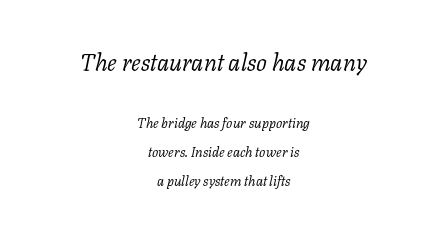
{"italic": "yes", "lean": "right", "slant_degrees": 11, "bold": "no", "underline": "no", "align": "center", "line_spacing": "loose", "line_spacing_ratio": 2.1, "letter_spacing": "normal", "letter_spacing_em": 0.0, "larger_block": "first", "size_ratio": 1.71, "glyph_px": 24}
